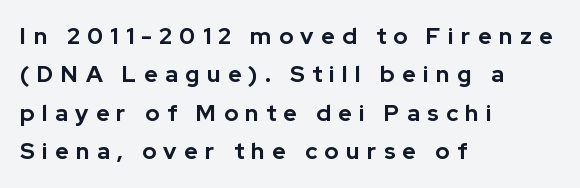
{"italic": "no", "bold": "yes", "underline": "no", "align": "left", "line_spacing": "normal", "line_spacing_ratio": 1.67, "letter_spacing": "wide", "letter_spacing_em": 0.32, "glyph_px": 23}
